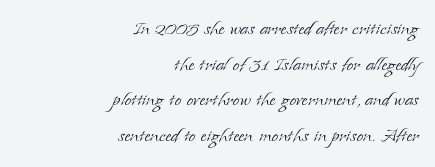
{"bold": "no", "underline": "no", "align": "right", "line_spacing": "normal", "line_spacing_ratio": 1.48, "letter_spacing": "normal", "letter_spacing_em": 0.0, "glyph_px": 24}
